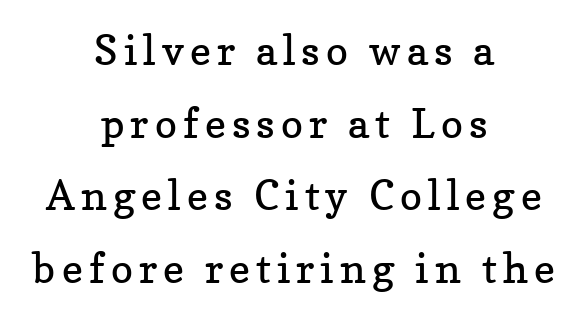
Q: Is the text bold? A: No.
Q: Is the text italic (slanted)? A: No, it is upright.
Q: Is the typeface a serif or a sans-serif typeface? A: Serif.
Q: Is the text underlined? A: No.
Q: How is the paragraph aligned? A: Centered.
Q: Width (condensed, normal, or wide)? A: Normal.
Q: Stroke contrast? A: Low.
Q: x-height? A: Medium.
Q: Monospaced? A: No.
